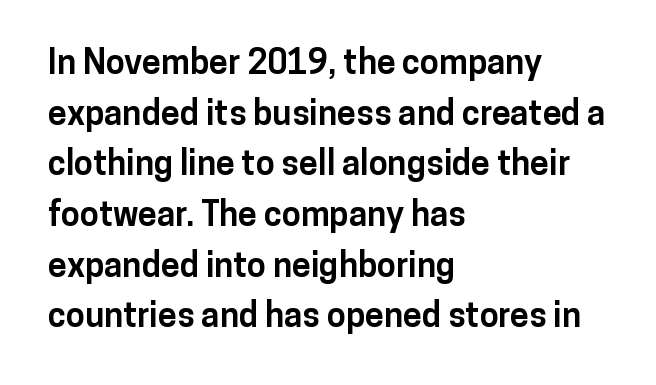
{"serif": "no", "italic": "no", "bold": "yes", "weight": "bold", "width": "normal", "stroke_contrast": "low", "x_height": "medium", "monospaced": "no", "underline": "no", "align": "left", "line_spacing": "normal", "line_spacing_ratio": 1.49, "letter_spacing": "normal", "letter_spacing_em": 0.0, "glyph_px": 34}
